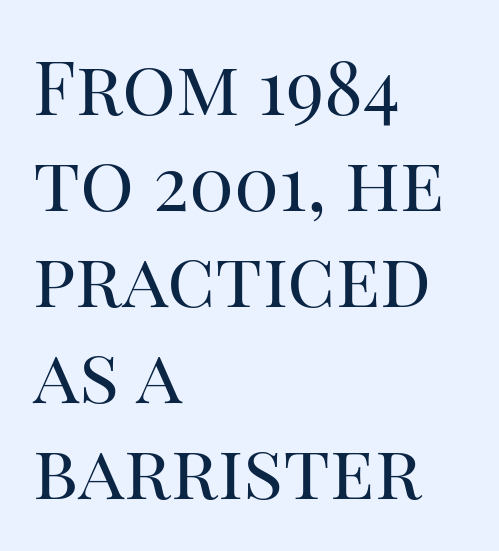
The type family on display is of the serif kind. Compared with typical body copy, the letter spacing here is the same. Weight: in the light-to-regular range. Posture: upright roman. Here the designer chose a conventional face with non-uniform glyph widths. Leading matches the norm, producing a regular column.
